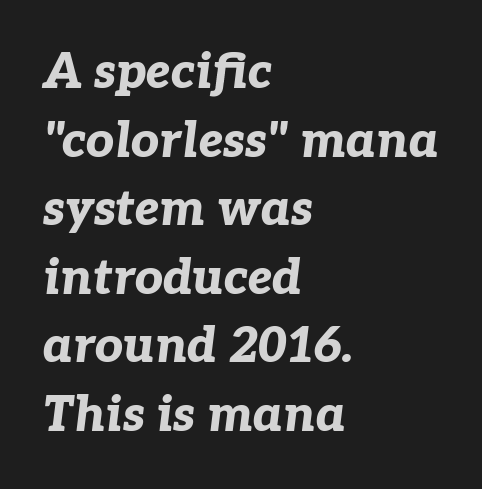
Q: Is the text bold? A: Yes.
Q: Is the text italic (slanted)? A: Yes, it leans right by about 7 degrees.
Q: Is the text underlined? A: No.
Q: How is the paragraph aligned? A: Left-aligned.
Q: Is the spacing between letters normal or unusually wide? A: Normal.
Q: Is the spacing between lines tight, normal or loose? A: Normal.
Q: Width (condensed, normal, or wide)? A: Normal.
Q: Stroke contrast? A: Low.
Q: x-height? A: Medium.
Q: Monospaced? A: No.
